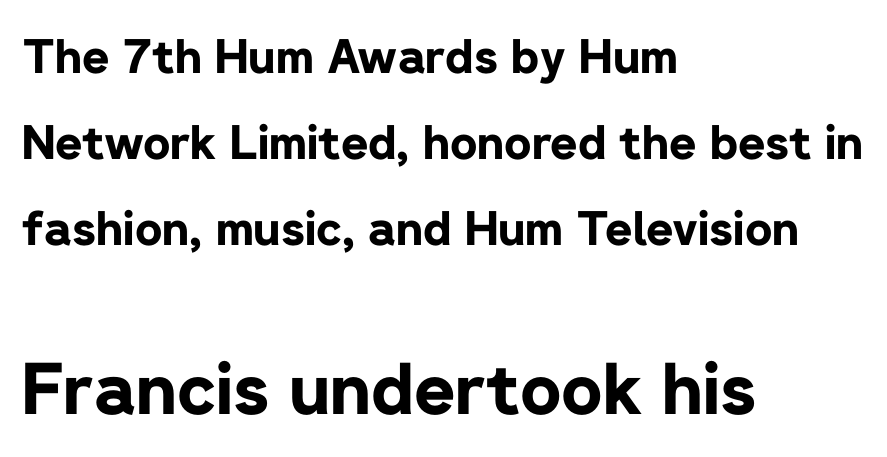
The image shows 71 px bold sans-serif type, upright; set left-aligned, line spacing 1.83x, normal letter spacing, not underlined; the second (bottom) block is 1.51x larger; low stroke contrast and a medium x-height.
